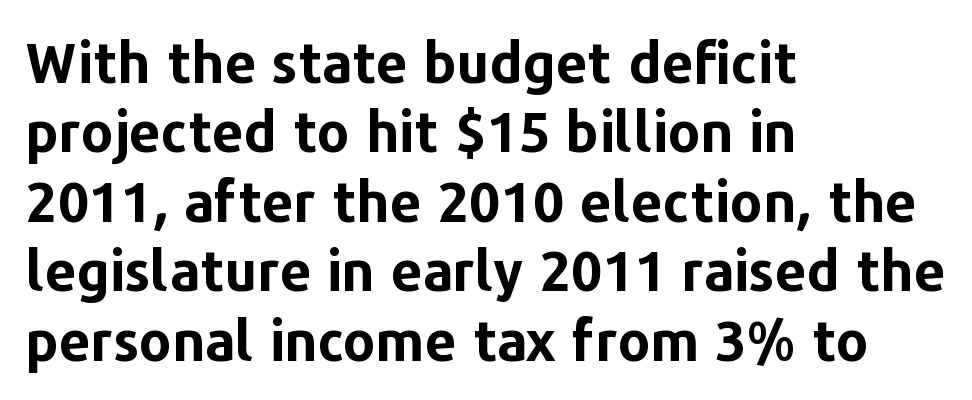
Character widths vary here, with narrow letters taking less room than wide ones. This rendering leaves character spacing at its baseline value. The lines in this sample share a left origin and differ only in where they stop. A typesetter would label this face a sans. A typesetter would mark this as roman, not italic.
